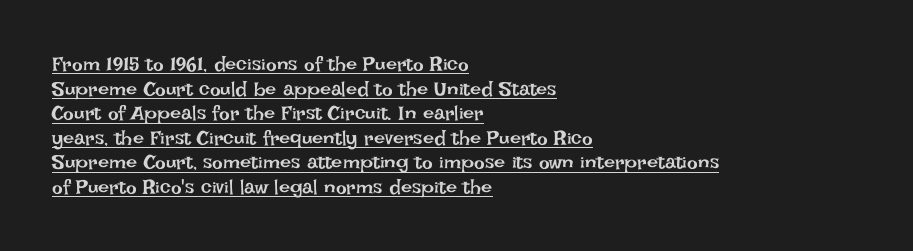
{"italic": "no", "bold": "no", "underline": "yes", "align": "left", "line_spacing_ratio": 1.23, "letter_spacing": "normal", "letter_spacing_em": 0.0, "glyph_px": 20}
